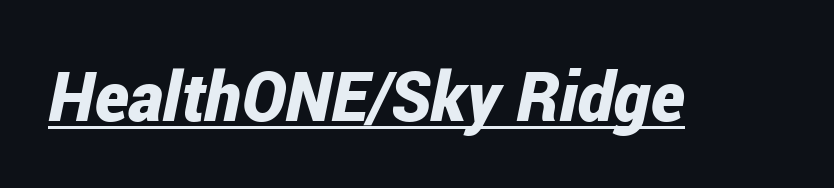
Caption: bold face, heavy strokes. Inter-character spacing is left at the font's built-in metrics. Proportional: the letters do not fall into vertical columns. Notice how a bar underscores the lettering throughout. Tall strokes in this sample are angled rather than plumb.
